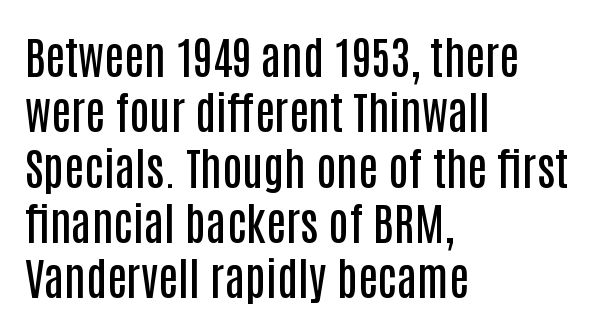
The image shows 45 px semibold, condensed sans-serif type, upright; set left-aligned, line spacing 1.23x, normal letter spacing, not underlined; low stroke contrast and a large x-height.
